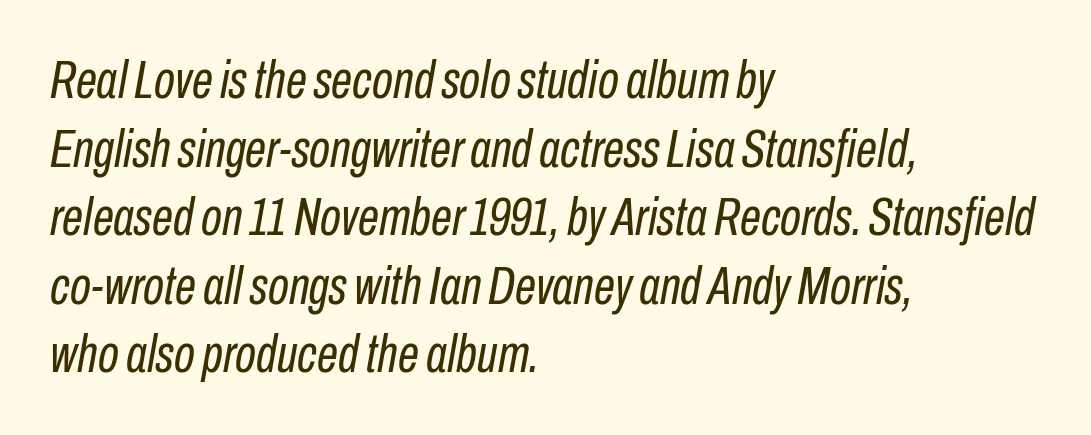
The image shows 54 px regular-weight, condensed type, italic (leaning right); set left-aligned, normal line spacing (1.27x), normal letter spacing, not underlined; low stroke contrast and a medium x-height.
